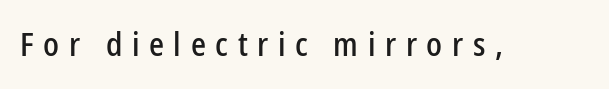
{"serif": "no", "italic": "no", "width": "condensed", "stroke_contrast": "low", "x_height": "medium", "monospaced": "no", "underline": "no", "letter_spacing": "wide", "letter_spacing_em": 0.29, "glyph_px": 33}
